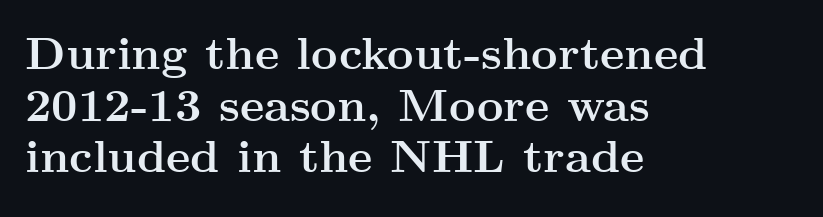
Think of a printed novel: that variable character pitch is what you see here. Decoration check: the copy has no underline. In CSS terms this would be text-align: left. Standard letterfit; no display-style spreading of the glyphs. This block would grow much taller if given ordinary leading; it's compressed now. Unlike a clean sans, this face finishes its strokes with serifs.
